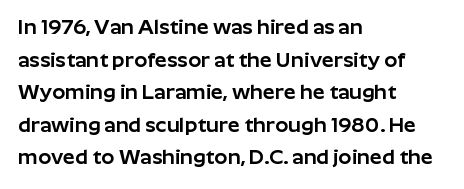
Q: Is the text italic (slanted)? A: No, it is upright.
Q: Is the text underlined? A: No.
Q: How is the paragraph aligned? A: Left-aligned.
Q: Is the spacing between letters normal or unusually wide? A: Normal.
Q: Is the spacing between lines tight, normal or loose? A: Normal.
